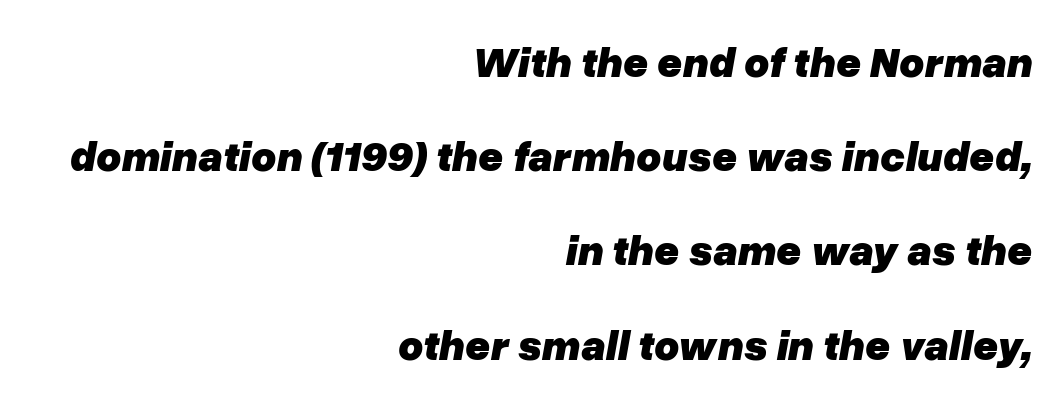
{"italic": "yes", "lean": "right", "slant_degrees": 10, "bold": "yes", "weight": "heavy", "width": "normal", "stroke_contrast": "low", "x_height": "medium", "monospaced": "no", "underline": "no", "align": "right", "line_spacing": "loose", "line_spacing_ratio": 2.19, "letter_spacing": "normal", "letter_spacing_em": 0.0, "glyph_px": 43}
